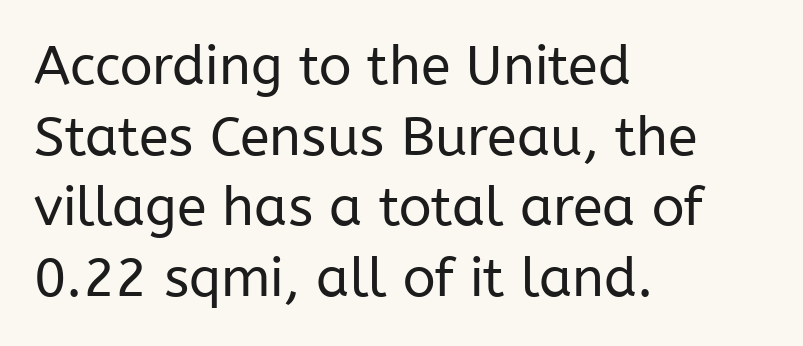
These lines are rendered in a variable-pitch font. A typesetter would mark this as roman, not italic. Letter spacing: default. Rows of type keep a routine distance in the vertical direction. Descenders are the only things crossing below the line. This reads as an unemphasized weight, regular at the heaviest.
